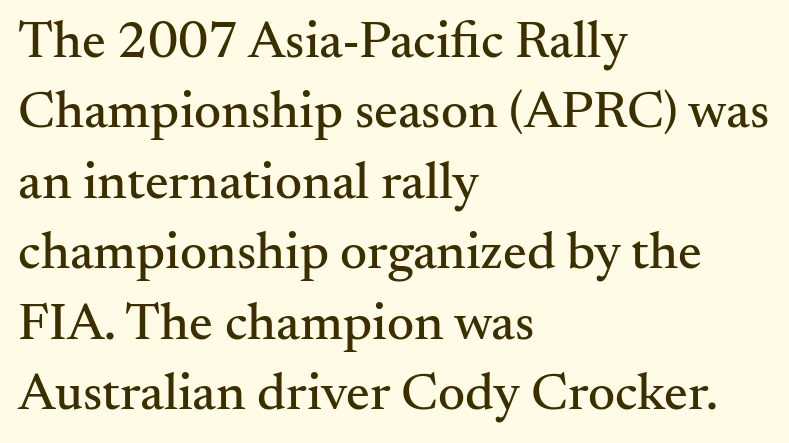
Q: Is the text italic (slanted)? A: No, it is upright.
Q: Is the typeface a serif or a sans-serif typeface? A: Serif.
Q: Is the text underlined? A: No.
Q: How is the paragraph aligned? A: Left-aligned.
Q: Is the spacing between letters normal or unusually wide? A: Normal.
Q: Is the spacing between lines tight, normal or loose? A: Normal.
Q: Width (condensed, normal, or wide)? A: Normal.
Q: Stroke contrast? A: Medium.
Q: x-height? A: Small.
Q: Monospaced? A: No.
